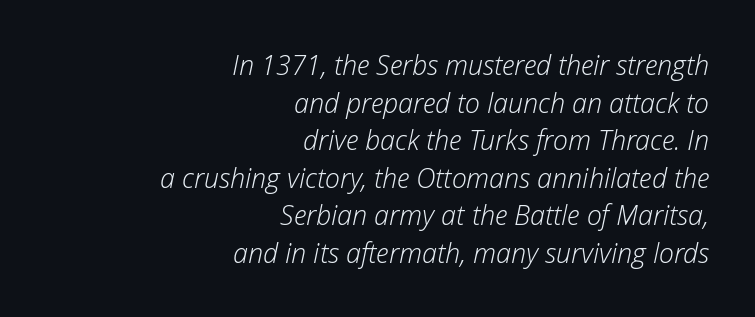
Q: Is the text bold? A: No.
Q: Is the text italic (slanted)? A: Yes, it leans right by about 12 degrees.
Q: Is the text underlined? A: No.
Q: How is the paragraph aligned? A: Right-aligned.
Q: Is the spacing between letters normal or unusually wide? A: Normal.
Q: Is the spacing between lines tight, normal or loose? A: Normal.
